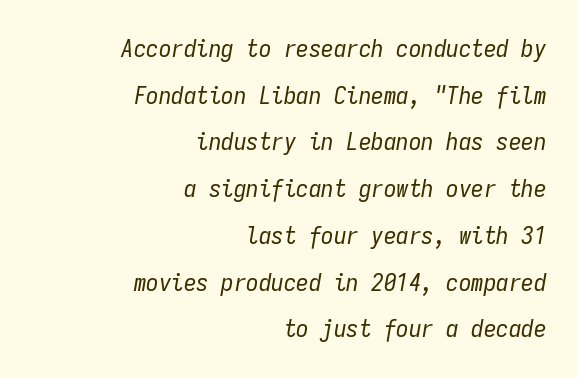
Q: Is the text bold? A: No.
Q: Is the text italic (slanted)? A: Yes, it leans right by about 9 degrees.
Q: Is the text underlined? A: No.
Q: How is the paragraph aligned? A: Right-aligned.
Q: Is the spacing between letters normal or unusually wide? A: Normal.
